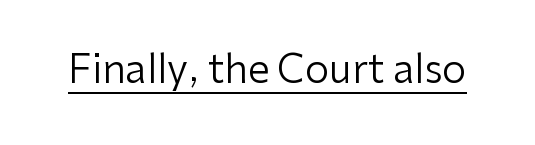
The image shows 39 px regular-weight sans-serif type, upright; set normal letter spacing, underlined; low stroke contrast and a medium x-height.
